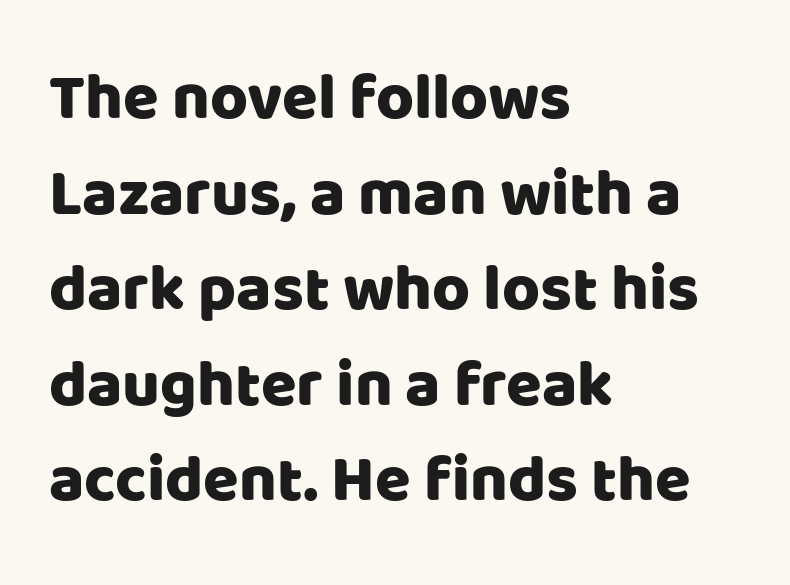
Q: Is the text italic (slanted)? A: No, it is upright.
Q: Is the typeface a serif or a sans-serif typeface? A: Sans-serif.
Q: Is the text underlined? A: No.
Q: How is the paragraph aligned? A: Left-aligned.
Q: Is the spacing between letters normal or unusually wide? A: Normal.
Q: Is the spacing between lines tight, normal or loose? A: Normal.
Q: Width (condensed, normal, or wide)? A: Normal.
Q: Stroke contrast? A: Low.
Q: x-height? A: Large.
Q: Monospaced? A: No.
